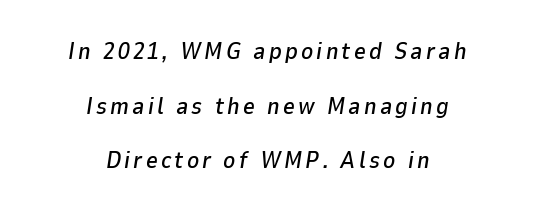
The image shows 23 px text type, italic (leaning right); set centered, loose line spacing (2.37x), not underlined.
